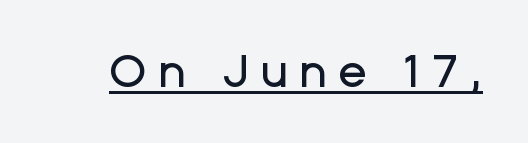
The image shows 47 px sans-serif type, upright; set unusually wide letter spacing (+0.24 em), underlined; low stroke contrast and a medium x-height.
